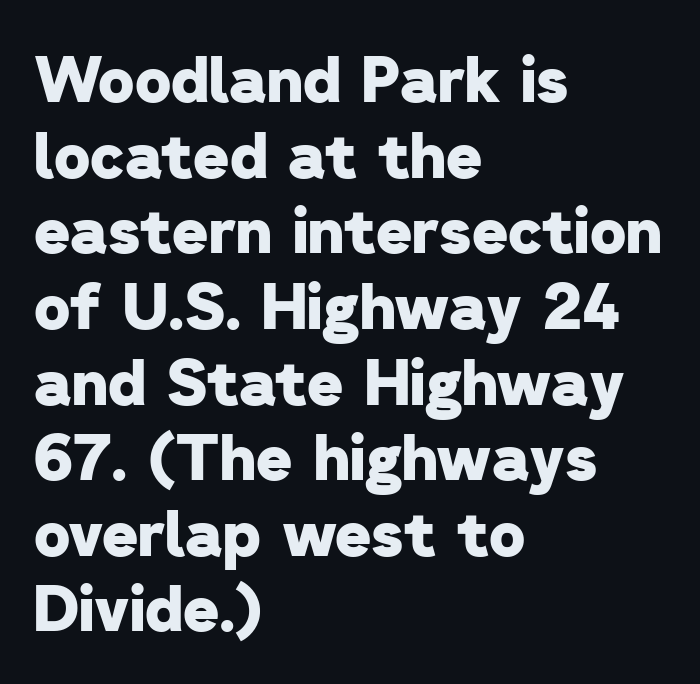
{"serif": "no", "bold": "yes", "weight": "heavy", "width": "normal", "stroke_contrast": "low", "x_height": "medium", "monospaced": "no", "underline": "no", "align": "left", "line_spacing_ratio": 1.22, "letter_spacing": "normal", "letter_spacing_em": 0.0, "glyph_px": 62}
